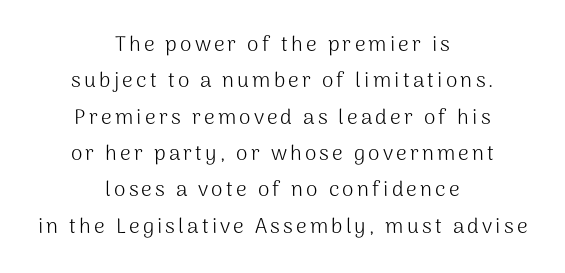
Q: Is the text bold? A: No.
Q: Is the text italic (slanted)? A: No, it is upright.
Q: Is the text underlined? A: No.
Q: How is the paragraph aligned? A: Centered.
